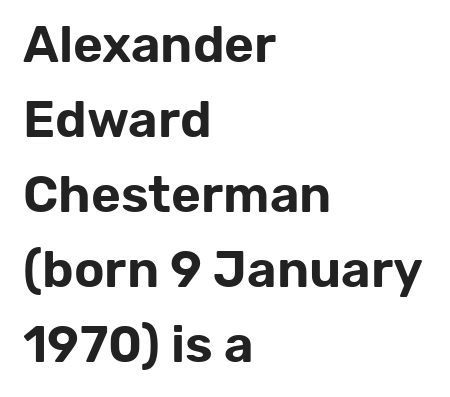
The image shows 51 px sans-serif type, upright; set left-aligned, normal line spacing (1.47x), normal letter spacing, not underlined; low stroke contrast and a medium x-height.
